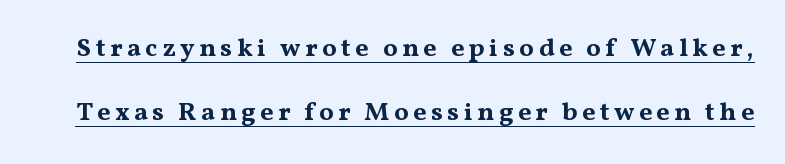
Stroke thickness is high; the sample reads as a true bold. Tall strokes in this sample are plumb rather than angled. The vertical gap from one line to the next is large. The specimen includes a rule beneath the text block's lines.
